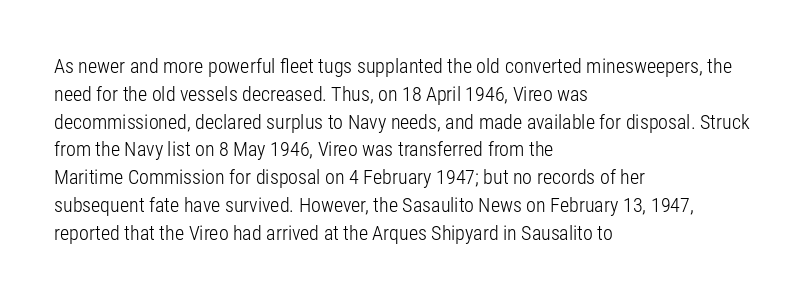
The image shows 20 px text type, upright; set left-aligned, normal line spacing (1.39x), normal letter spacing, not underlined.
